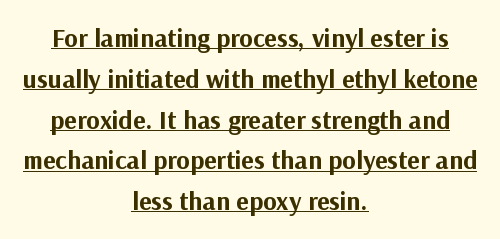
The image shows 26 px bold type, upright; set centered, normal line spacing (1.57x), normal letter spacing, underlined.
